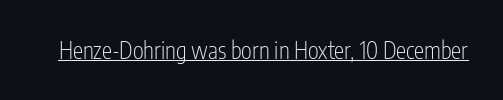
The image shows 23 px text type, upright; set normal letter spacing, underlined.
